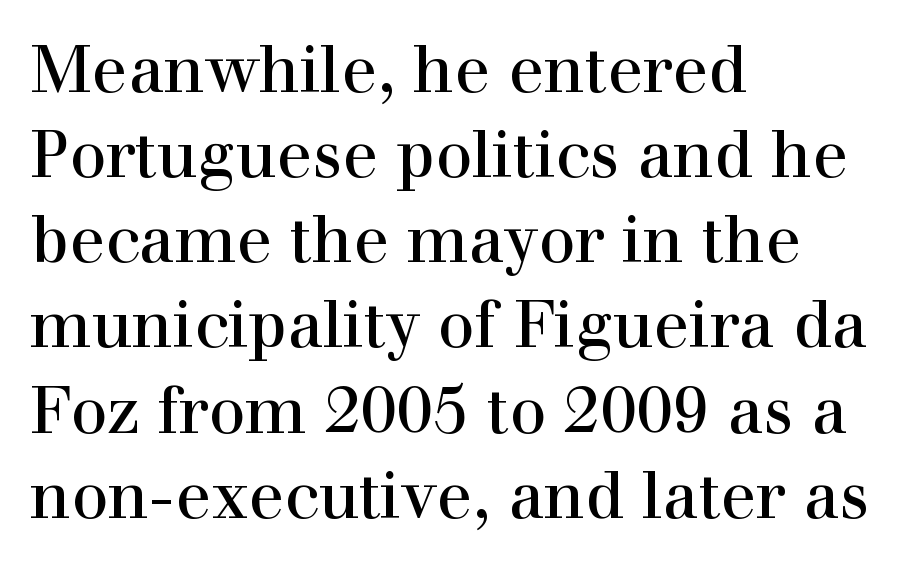
Q: Is the text italic (slanted)? A: No, it is upright.
Q: Is the typeface a serif or a sans-serif typeface? A: Serif.
Q: Is the text underlined? A: No.
Q: How is the paragraph aligned? A: Left-aligned.
Q: Is the spacing between letters normal or unusually wide? A: Normal.
Q: Is the spacing between lines tight, normal or loose? A: Normal.
Q: Width (condensed, normal, or wide)? A: Normal.
Q: x-height? A: Medium.
Q: Monospaced? A: No.
